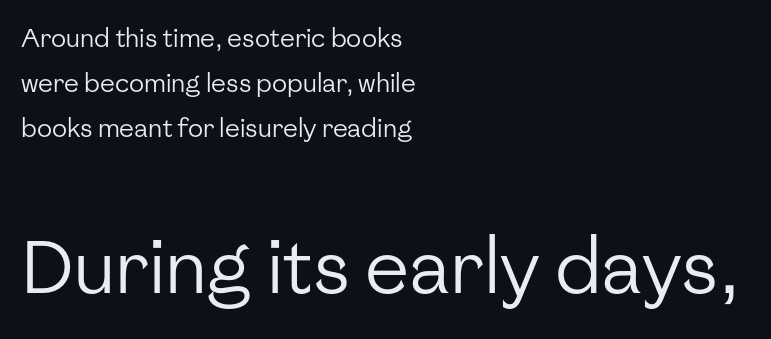
Q: Is the text bold? A: No.
Q: Is the text italic (slanted)? A: No, it is upright.
Q: Is the typeface a serif or a sans-serif typeface? A: Sans-serif.
Q: Is the text underlined? A: No.
Q: How is the paragraph aligned? A: Left-aligned.
Q: Is the spacing between letters normal or unusually wide? A: Normal.
Q: Which block of text is set in a larger size, the first (top) or the second (bottom)? A: The second (bottom) one.
Q: Width (condensed, normal, or wide)? A: Normal.
Q: Stroke contrast? A: Low.
Q: x-height? A: Medium.
Q: Monospaced? A: No.
